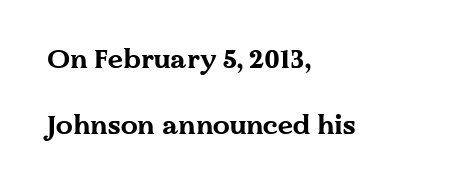
{"italic": "no", "bold": "yes", "underline": "no", "align": "left", "line_spacing": "loose", "line_spacing_ratio": 2.44, "letter_spacing": "normal", "letter_spacing_em": 0.0, "glyph_px": 27}
